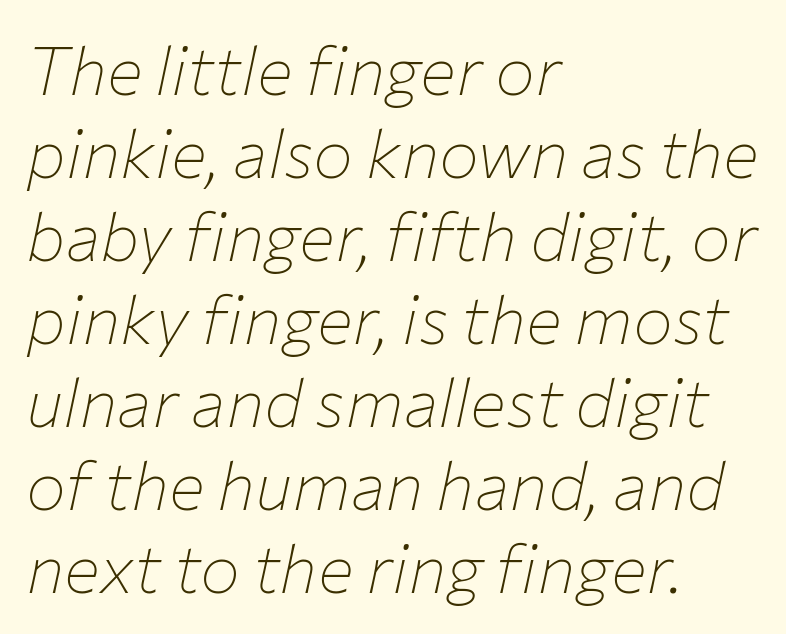
The image shows 67 px thin type, italic (leaning right); set left-aligned, line spacing 1.24x, normal letter spacing, not underlined; low stroke contrast and a medium x-height.
